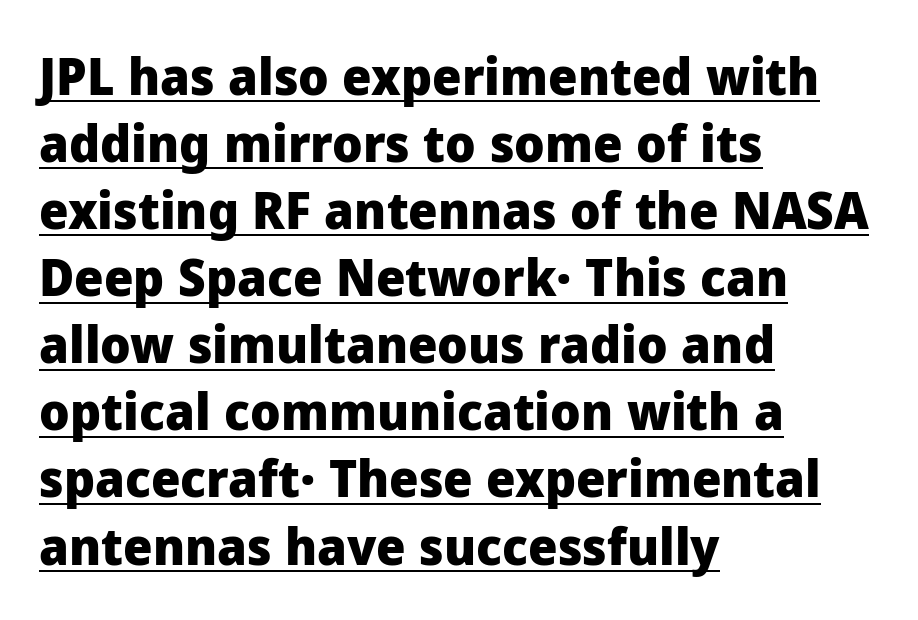
The glyphs are accompanied by a horizontal stroke just below them. Stroke thickness is high; the sample reads as a true bold. Is there any slant? The stems are plumb. This sample has the flowing, uneven cadence of proportional lettering. Caption: multi-line text, flush left, ragged right. Stroke terminals: plain, sans-serif.
